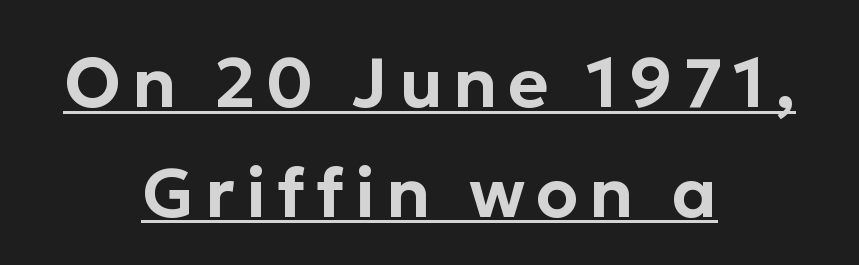
{"serif": "no", "italic": "no", "width": "normal", "stroke_contrast": "low", "x_height": "medium", "monospaced": "no", "underline": "yes", "align": "center", "line_spacing": "normal", "line_spacing_ratio": 1.59, "glyph_px": 69}
